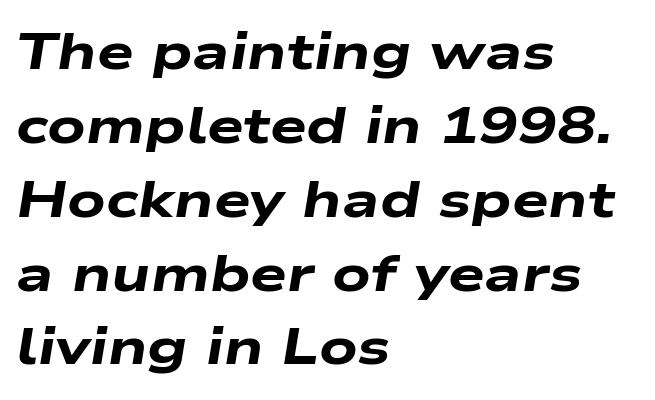
{"italic": "yes", "lean": "right", "slant_degrees": 9, "bold": "yes", "weight": "heavy", "width": "wide", "stroke_contrast": "low", "x_height": "medium", "monospaced": "no", "underline": "no", "align": "left", "line_spacing": "normal", "line_spacing_ratio": 1.42, "letter_spacing": "normal", "letter_spacing_em": 0.0, "glyph_px": 52}
